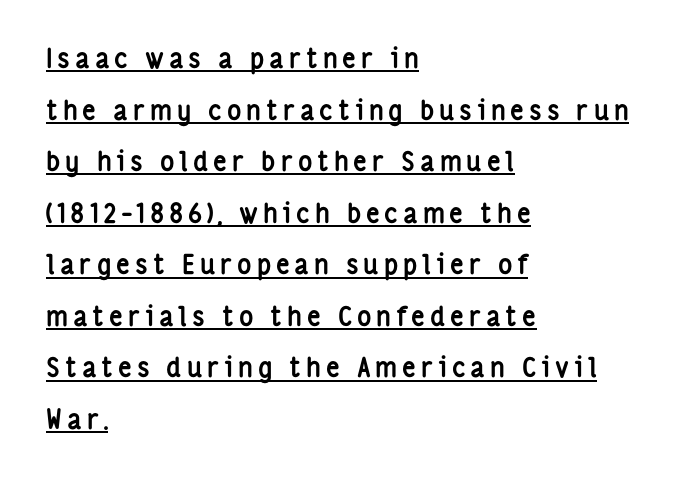
{"italic": "no", "bold": "yes", "underline": "yes", "align": "left", "line_spacing": "loose", "line_spacing_ratio": 1.91, "glyph_px": 27}
